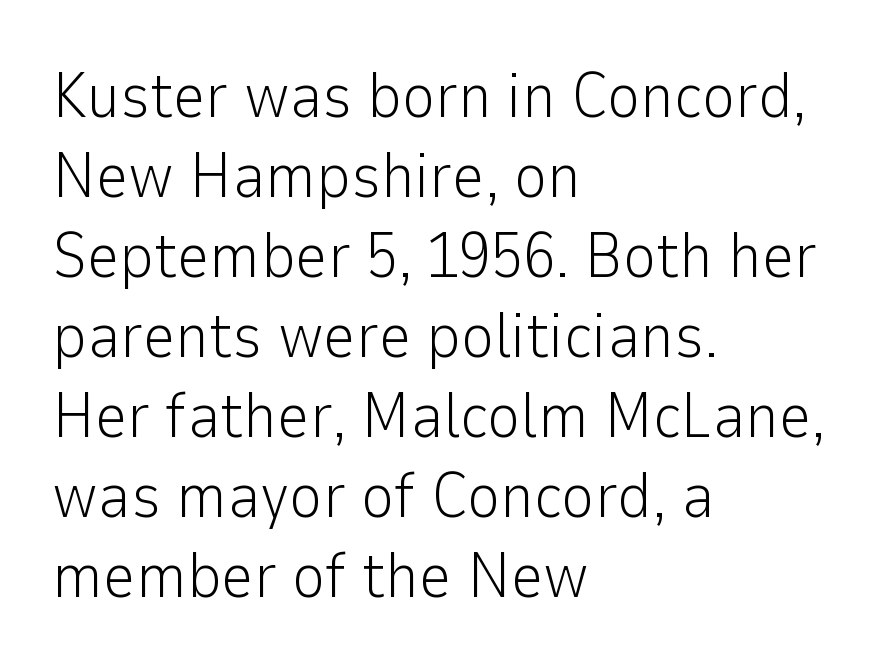
You can tell it's not italic because the verticals are truly vertical. Do the characters align in a grid? No, the font is proportional. This sample uses plain, unmodified letter spacing. The zone under the glyphs is completely vacant.
